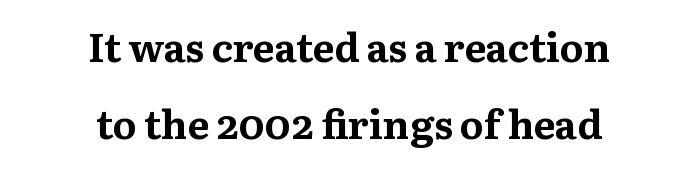
This is serif lettering, the kind often seen in printed books. The typesetting leans heavy: a genuine bold. No word sits above an underline. Each line is balanced around a shared central axis. The specimen reads as upright at a glance.
